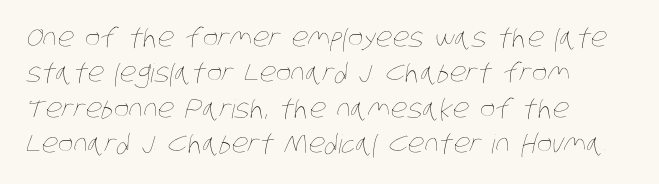
Honestly, there is no underline to notice here at all. Students, observe: this is what conventionally led text looks like. No extra tracking has been applied to these lines. Stems here are at most as thick as an everyday book face. One-word summary of the alignment: left.
